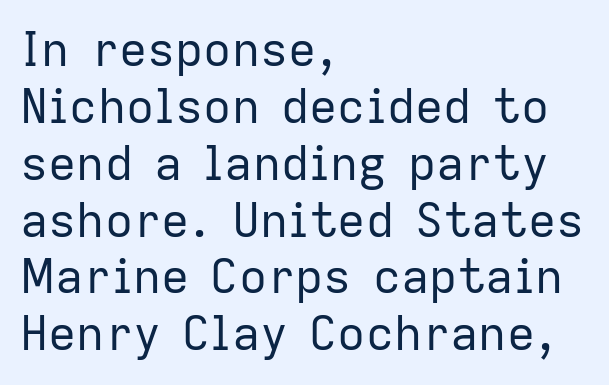
Q: Is the text bold? A: No.
Q: Is the text italic (slanted)? A: No, it is upright.
Q: Is the typeface a serif or a sans-serif typeface? A: Sans-serif.
Q: Is the text underlined? A: No.
Q: How is the paragraph aligned? A: Left-aligned.
Q: Is the spacing between letters normal or unusually wide? A: Normal.
Q: Width (condensed, normal, or wide)? A: Normal.
Q: Stroke contrast? A: Low.
Q: x-height? A: Medium.
Q: Monospaced? A: No.
